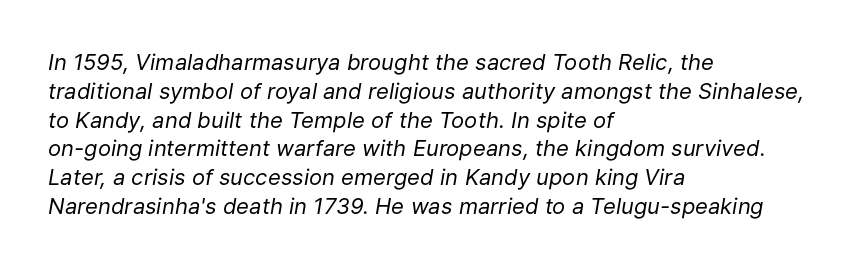
The image shows 22 px text type, italic (leaning right); set left-aligned, normal line spacing (1.31x), normal letter spacing, not underlined.
